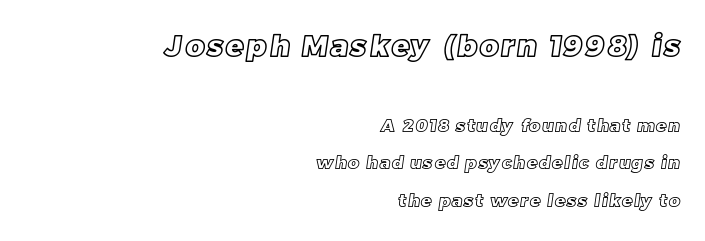
Q: Is the text underlined? A: No.
Q: How is the paragraph aligned? A: Right-aligned.
Q: Is the spacing between lines tight, normal or loose? A: Loose.
Q: Which block of text is set in a larger size, the first (top) or the second (bottom)? A: The first (top) one.
Q: Width (condensed, normal, or wide)? A: Normal.
Q: x-height? A: Large.
Q: Monospaced? A: No.
